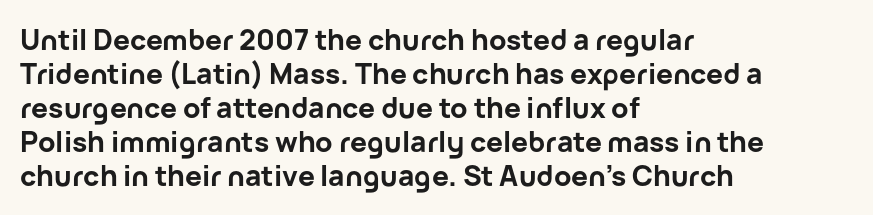
The image shows 28 px bold sans-serif type, upright; set left-aligned, line spacing 1.21x, normal letter spacing, not underlined; low stroke contrast and a medium x-height.
